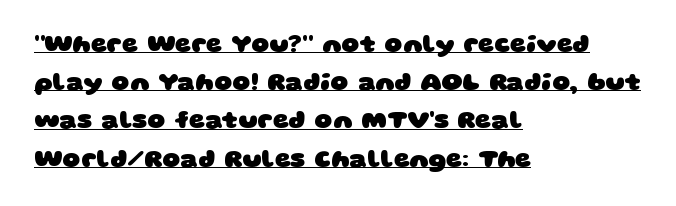
Caption: multi-line text, flush left, ragged right. A dark, heavy texture on the line: the type is bold. Here the glyphs are tracked normally, forming tight word shapes. Descenders here cross a horizontal rule under the line. Summary of vertical rhythm: regular, with standard interline spacing.
